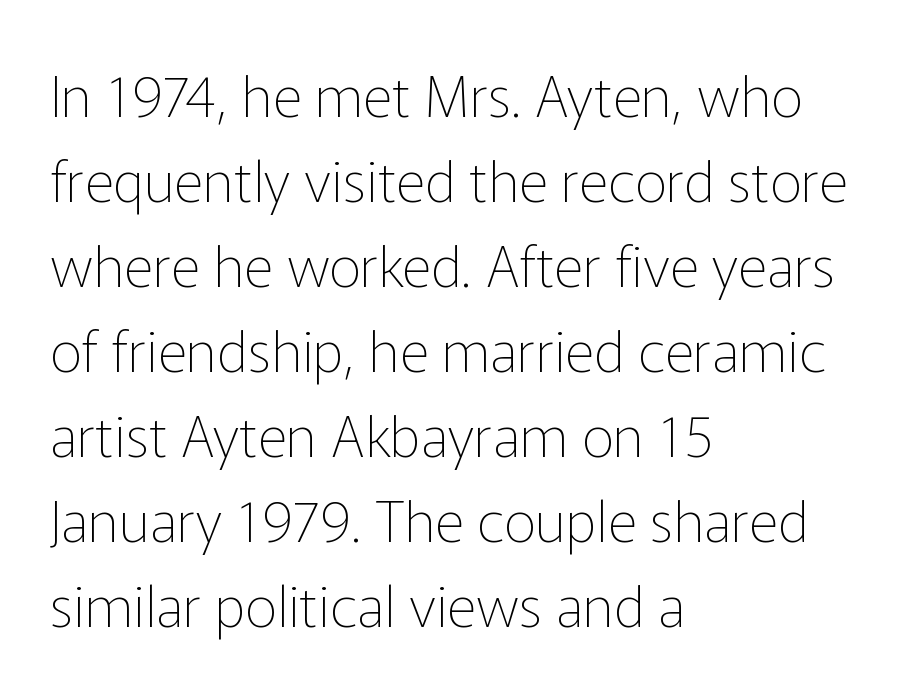
Weight: in the light-to-regular range. These lines are set flush left with a ragged right edge. The space beneath each line is pristine and unruled. Is there any slant? The stems are plumb.
